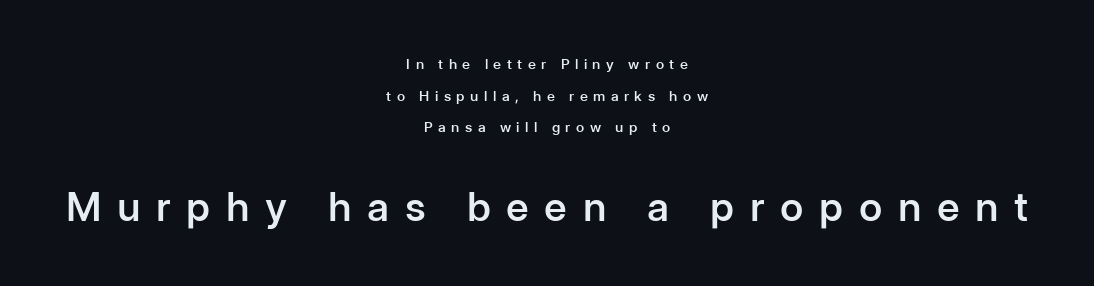
These lines are centered, leaving both edges ragged. Spacing between characters has been opened up far beyond the box default. Here the designer chose a conventional face with non-uniform glyph widths. Which chunk is bigger? The second one — the bottom block dwarfs the top. This rendering employs a face without finishing strokes, i.e., a sans-serif. A bare baseline throughout the passage.
